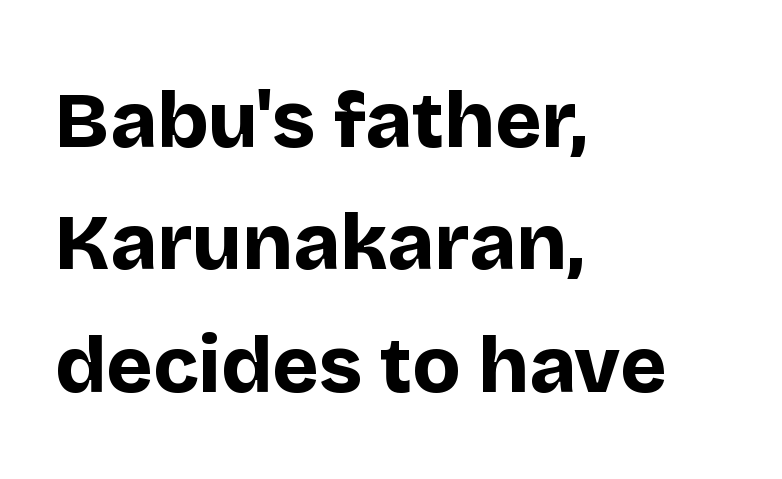
The strip under each line holds only bare page. The text was rendered using a sans face with plain stroke endings. Note the varied advance widths — an 'i' is clearly narrower than an 'm'. When letters stand straight like this, we call the style roman or upright. The rows are spaced the way most documents space them. The paragraph has a hard left edge and a soft right edge.
